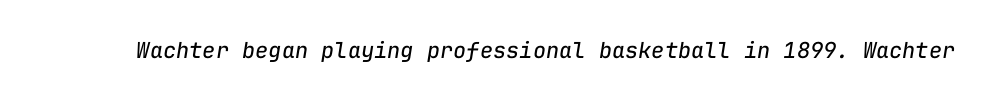
{"italic": "yes", "lean": "right", "slant_degrees": 9, "bold": "no", "underline": "no", "letter_spacing": "normal", "letter_spacing_em": 0.0, "glyph_px": 22}
